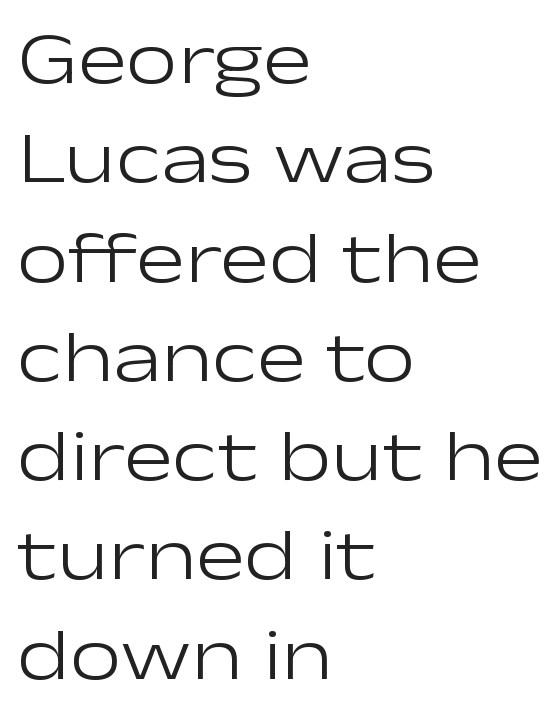
Q: Is the text bold? A: No.
Q: Is the text italic (slanted)? A: No, it is upright.
Q: Is the typeface a serif or a sans-serif typeface? A: Sans-serif.
Q: Is the text underlined? A: No.
Q: How is the paragraph aligned? A: Left-aligned.
Q: Is the spacing between letters normal or unusually wide? A: Normal.
Q: Is the spacing between lines tight, normal or loose? A: Normal.
Q: Width (condensed, normal, or wide)? A: Wide.
Q: Stroke contrast? A: Low.
Q: x-height? A: Medium.
Q: Monospaced? A: No.
